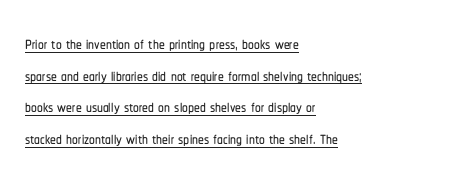
Q: Is the text italic (slanted)? A: No, it is upright.
Q: Is the text underlined? A: Yes.
Q: How is the paragraph aligned? A: Left-aligned.
Q: Is the spacing between letters normal or unusually wide? A: Normal.
Q: Is the spacing between lines tight, normal or loose? A: Normal.
